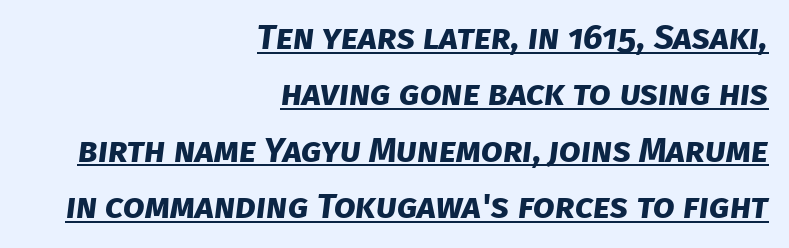
The image shows 35 px bold sans-serif type; set right-aligned, normal line spacing (1.61x), normal letter spacing, underlined; low stroke contrast and a large x-height.
